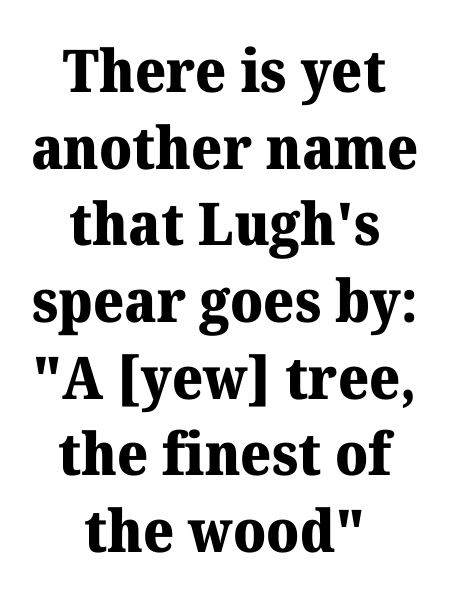
{"serif": "yes", "italic": "no", "bold": "yes", "weight": "heavy", "width": "normal", "stroke_contrast": "medium", "x_height": "medium", "monospaced": "no", "underline": "no", "align": "center", "line_spacing": "normal", "line_spacing_ratio": 1.3, "letter_spacing": "normal", "letter_spacing_em": 0.0, "glyph_px": 59}
